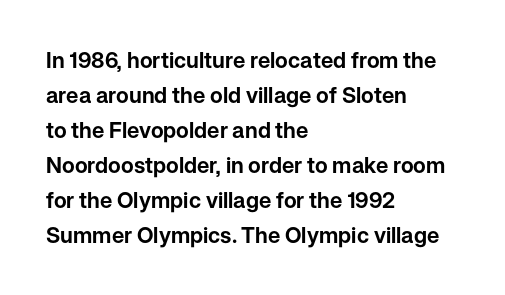
{"italic": "no", "underline": "no", "align": "left", "line_spacing": "normal", "line_spacing_ratio": 1.59, "letter_spacing": "normal", "letter_spacing_em": 0.0, "glyph_px": 22}
